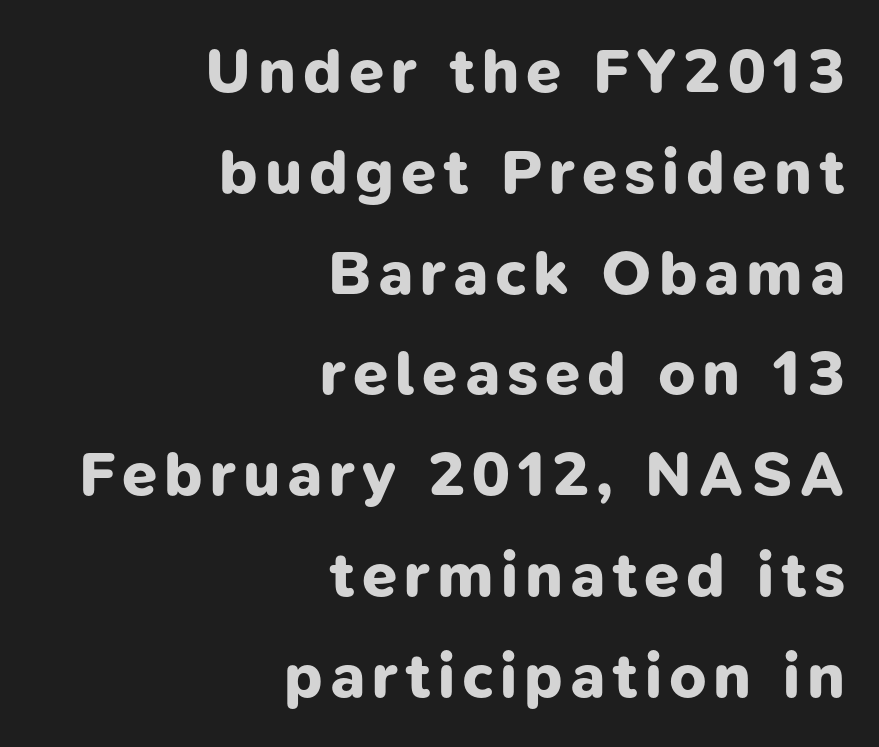
The image shows 63 px bold sans-serif type; set right-aligned, normal line spacing (1.6x), not underlined; low stroke contrast and a medium x-height.
